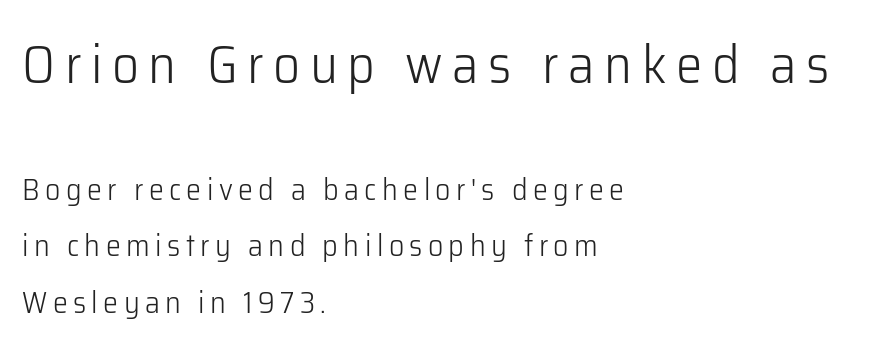
Q: Is the text bold? A: No.
Q: Is the text italic (slanted)? A: No, it is upright.
Q: Is the typeface a serif or a sans-serif typeface? A: Sans-serif.
Q: Is the text underlined? A: No.
Q: How is the paragraph aligned? A: Left-aligned.
Q: Which block of text is set in a larger size, the first (top) or the second (bottom)? A: The first (top) one.
Q: Width (condensed, normal, or wide)? A: Normal.
Q: Stroke contrast? A: Low.
Q: x-height? A: Medium.
Q: Monospaced? A: No.
